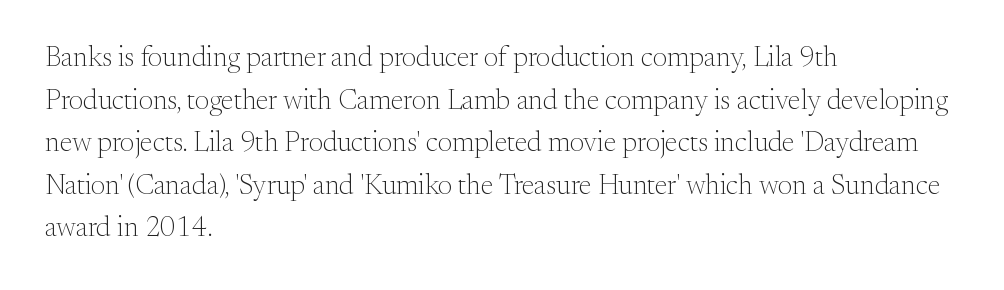
Whoever set this chose a conventional vertical rhythm. These lines are rendered in a variable-pitch font. The cut favours lightness, reaching ordinary text weight at its darkest. The ragged edge is on the right, which tells us the setting is flush left. This rendering leaves character spacing at its baseline value. Underline: absent.
